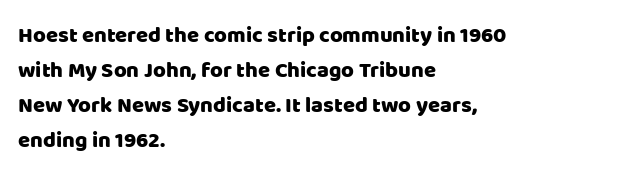
The image shows 22 px text type, upright; set left-aligned, normal line spacing (1.59x), normal letter spacing, not underlined.
